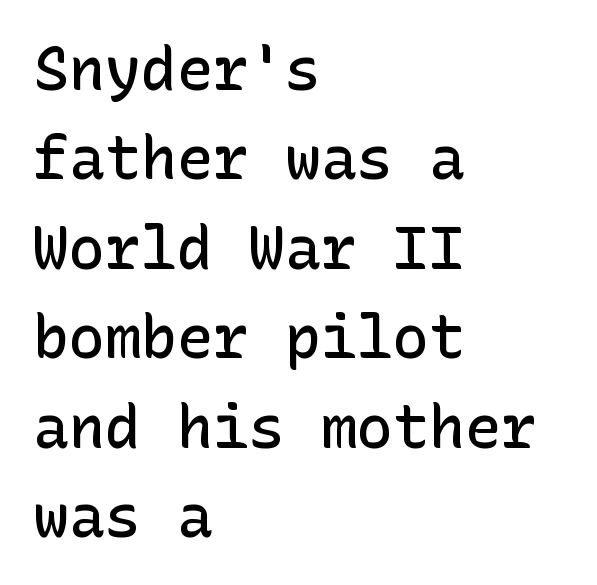
Standard letterfit; no display-style spreading of the glyphs. Posture: upright roman. The characters look somewhat weighty, a semibold short of true bold. Does the copy run flush right? No — it runs flush left.
